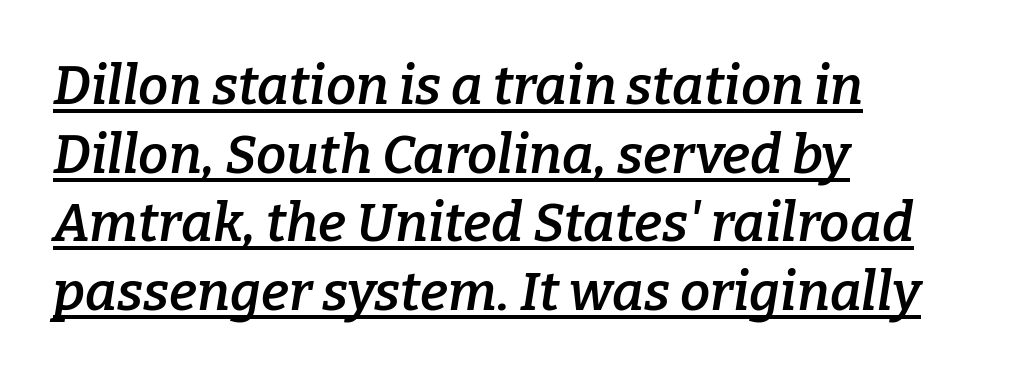
The image shows 54 px semibold serif type, italic (leaning right); set left-aligned, normal line spacing (1.27x), normal letter spacing, underlined; low stroke contrast and a medium x-height.
